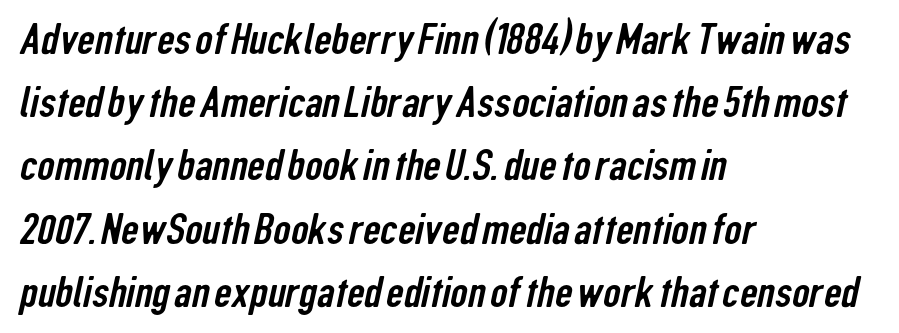
The image shows 43 px condensed sans-serif type; set left-aligned, normal line spacing (1.47x), normal letter spacing, not underlined; low stroke contrast and a medium x-height.
